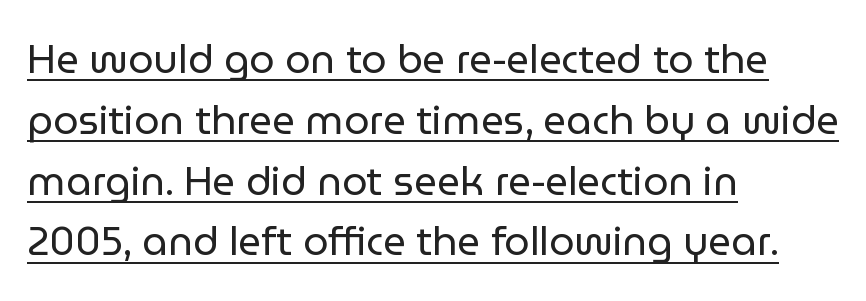
{"serif": "no", "italic": "no", "bold": "no", "weight": "regular", "width": "normal", "stroke_contrast": "low", "x_height": "medium", "monospaced": "no", "underline": "yes", "align": "left", "line_spacing": "normal", "line_spacing_ratio": 1.52, "letter_spacing": "normal", "letter_spacing_em": 0.0, "glyph_px": 40}
